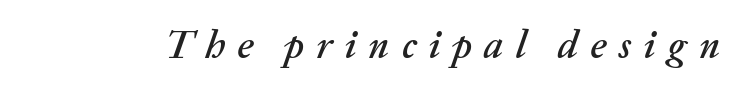
The image shows 39 px text type, italic (leaning right); set unusually wide letter spacing (+0.31 em), not underlined; medium stroke contrast and a medium x-height.
